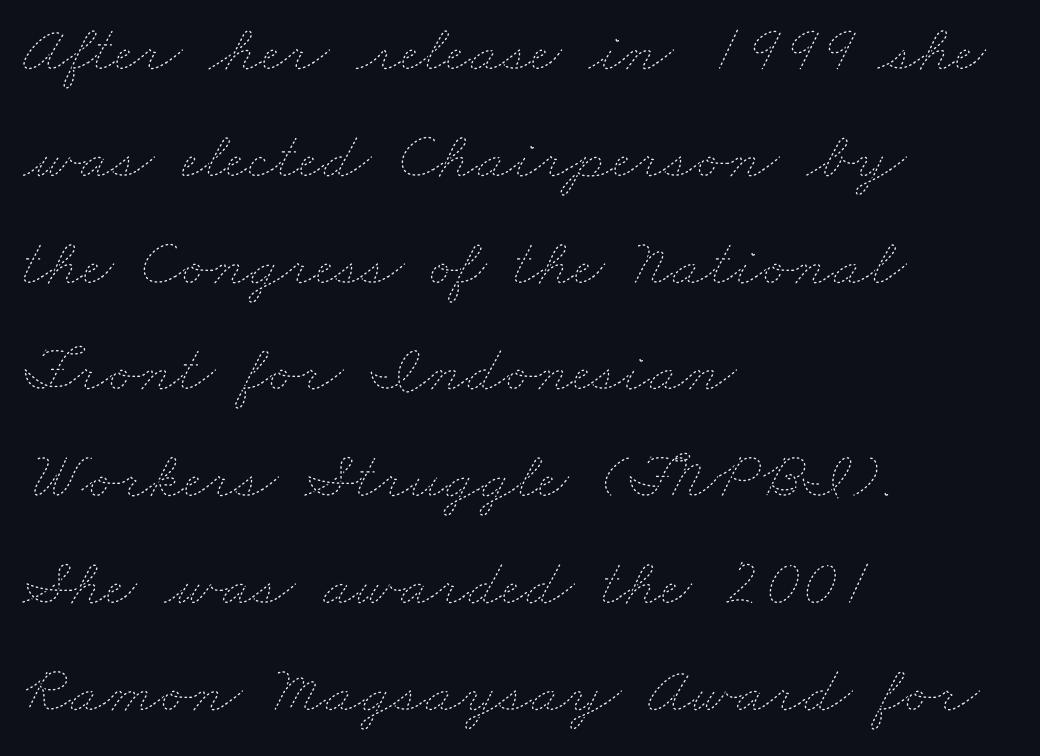
The specimen omits any rule beneath the text block's lines. Line beginnings align vertically; line endings do not. The vertical gap from one line to the next is medium. Spacing between characters is what you'd get straight out of the box.
